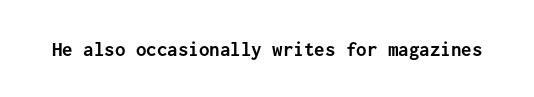
Q: Is the text bold? A: Yes.
Q: Is the text italic (slanted)? A: No, it is upright.
Q: Is the text underlined? A: No.
Q: Is the spacing between letters normal or unusually wide? A: Normal.
